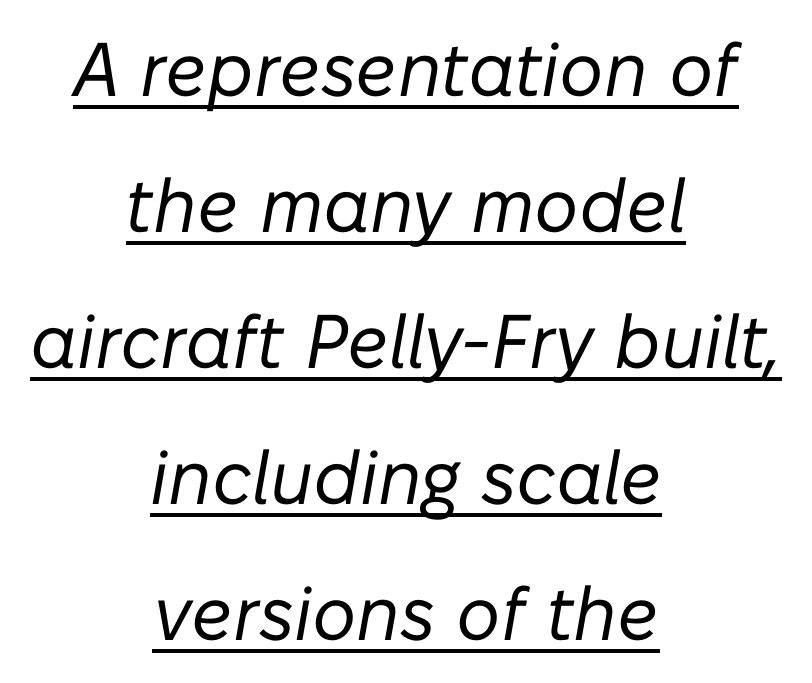
Q: Is the text bold? A: No.
Q: Is the text italic (slanted)? A: Yes, it leans right by about 10 degrees.
Q: Is the text underlined? A: Yes.
Q: How is the paragraph aligned? A: Centered.
Q: Is the spacing between letters normal or unusually wide? A: Normal.
Q: Width (condensed, normal, or wide)? A: Normal.
Q: Stroke contrast? A: Low.
Q: x-height? A: Medium.
Q: Monospaced? A: No.
